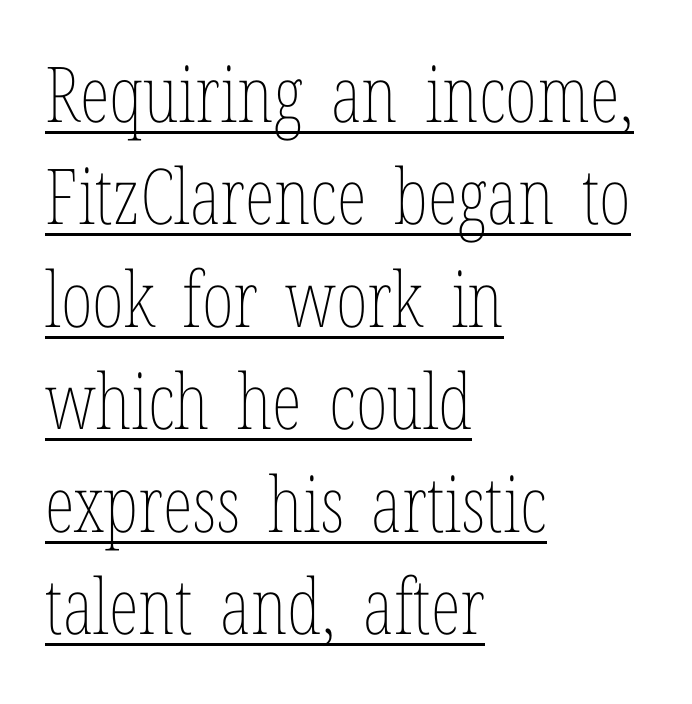
The image shows 77 px thin, condensed type, upright; set left-aligned, normal line spacing (1.33x), normal letter spacing, underlined; low stroke contrast and a medium x-height.
